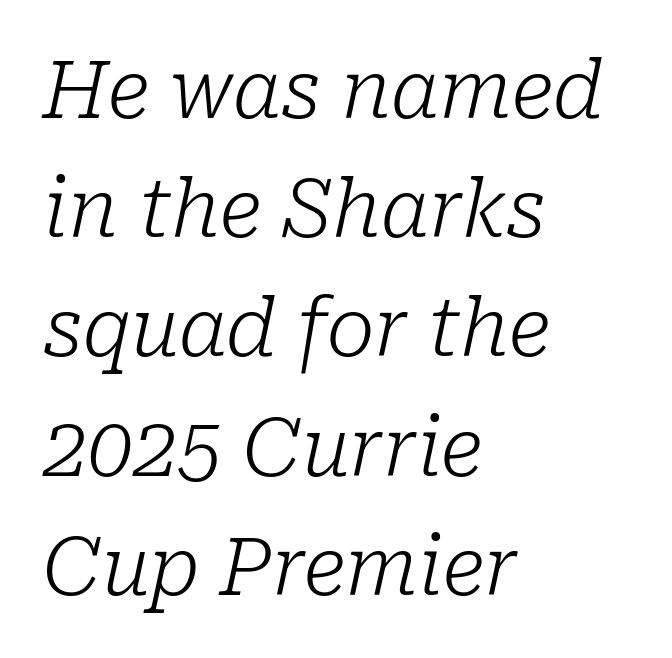
The line texture is even and compact thanks to regular tracking. The rendering anchors every line to the left-hand side. Compared with typical paragraphs, the rows here are spaced about the same. You can tell it's italic because the verticals aren't actually vertical. Letterform terminals end in serifs throughout the passage. Descender tails drop into unmarked territory.
